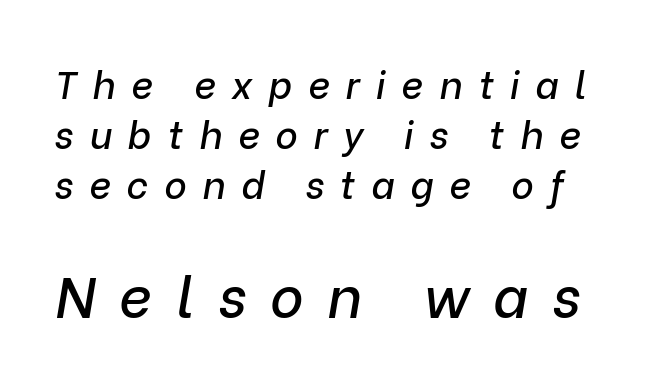
Do the characters align in a grid? No, the font is proportional. Just letters on the line, the space beneath them empty. Tall strokes in this sample are angled rather than plumb. The letters are spread apart with noticeably loose tracking.
